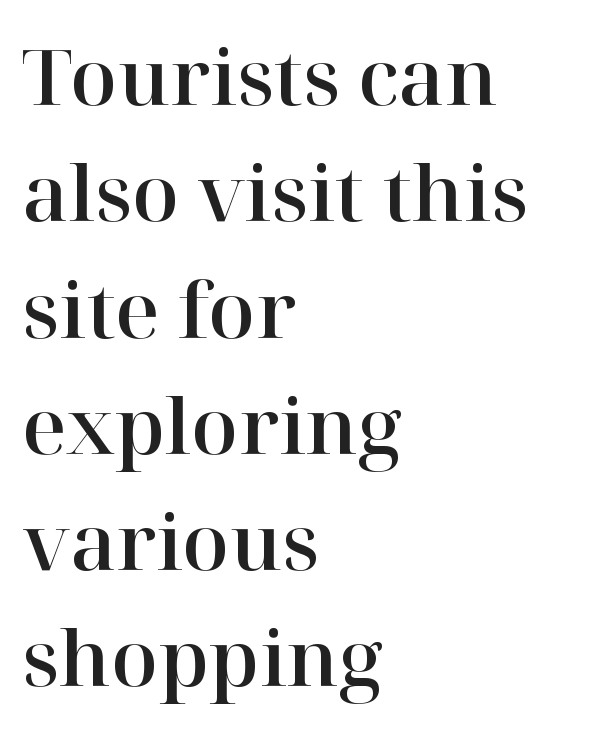
{"serif": "yes", "italic": "no", "width": "normal", "stroke_contrast": "high", "x_height": "medium", "monospaced": "no", "underline": "no", "align": "left", "line_spacing": "normal", "line_spacing_ratio": 1.51, "letter_spacing": "normal", "letter_spacing_em": 0.0, "glyph_px": 77}
